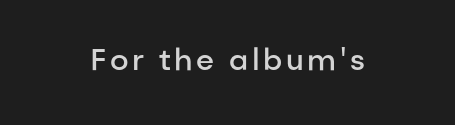
{"serif": "no", "italic": "no", "bold": "semi", "weight": "semibold", "width": "normal", "stroke_contrast": "low", "x_height": "medium", "monospaced": "no", "underline": "no", "glyph_px": 30}
